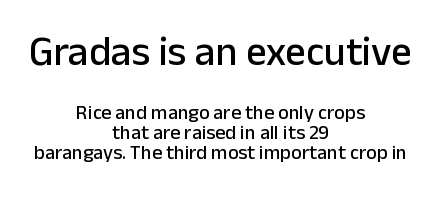
The image shows 41 px sans-serif type, upright; set centered, tight line spacing (1.02x), normal letter spacing, not underlined; the first (top) block is 2.05x larger; low stroke contrast and a medium x-height.
